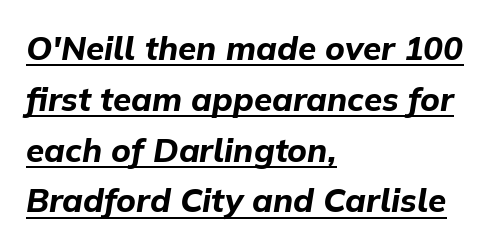
Q: Is the text bold? A: Yes.
Q: Is the text italic (slanted)? A: Yes, it leans right by about 9 degrees.
Q: Is the text underlined? A: Yes.
Q: How is the paragraph aligned? A: Left-aligned.
Q: Is the spacing between letters normal or unusually wide? A: Normal.
Q: Is the spacing between lines tight, normal or loose? A: Normal.
Q: Width (condensed, normal, or wide)? A: Normal.
Q: Stroke contrast? A: Low.
Q: x-height? A: Medium.
Q: Monospaced? A: No.
